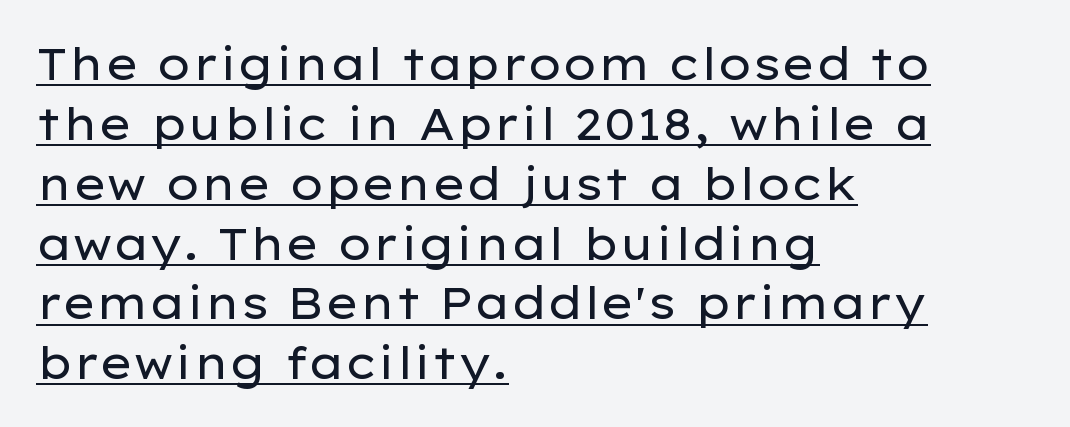
The image shows 44 px regular-weight, wide sans-serif type, upright; set left-aligned, normal line spacing (1.36x), normal letter spacing, underlined; low stroke contrast and a medium x-height.
